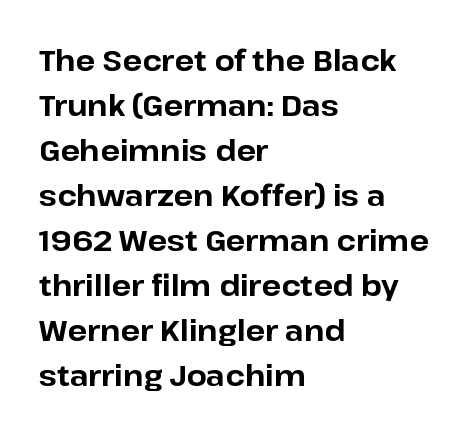
The image shows 29 px bold sans-serif type, upright; set left-aligned, normal line spacing (1.55x), normal letter spacing, not underlined; low stroke contrast and a medium x-height.
